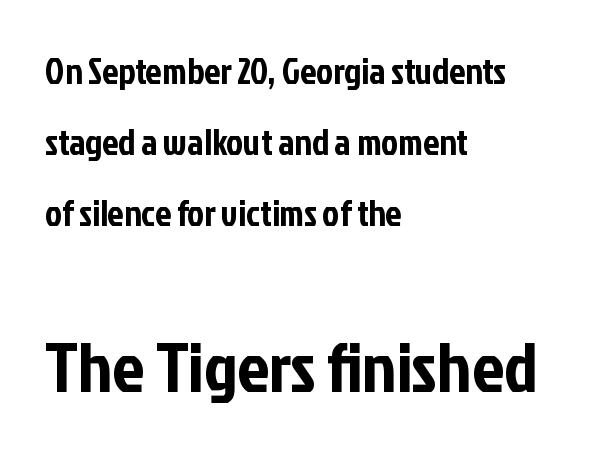
Notice the wide empty band between every row — that's loose leading. Whoever set this made the second block the dominant, larger element. A classic flush-left, rag-right setting is used for this passage. You can tell it's not italic because the verticals are truly vertical. Note: no serifs on the glyphs.
